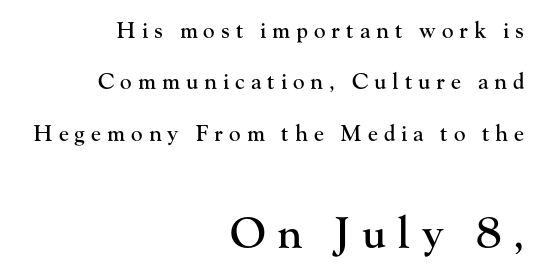
{"serif": "yes", "italic": "no", "width": "normal", "stroke_contrast": "high", "x_height": "small", "monospaced": "no", "underline": "no", "align": "right", "line_spacing": "loose", "line_spacing_ratio": 2.34, "letter_spacing": "wide", "letter_spacing_em": 0.27, "larger_block": "second", "size_ratio": 1.95, "glyph_px": 43}
